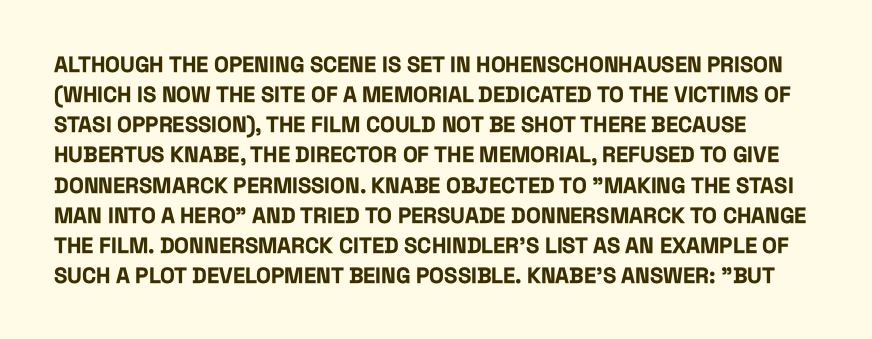
Q: Is the text bold? A: Yes.
Q: Is the text italic (slanted)? A: No, it is upright.
Q: Is the text underlined? A: No.
Q: Is the spacing between letters normal or unusually wide? A: Normal.
Q: Is the spacing between lines tight, normal or loose? A: Normal.
